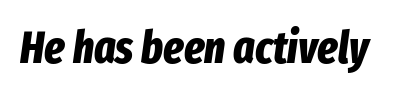
{"italic": "yes", "lean": "right", "slant_degrees": 8, "bold": "yes", "weight": "bold", "width": "condensed", "stroke_contrast": "low", "x_height": "medium", "monospaced": "no", "underline": "no", "letter_spacing": "normal", "letter_spacing_em": 0.0, "glyph_px": 45}
